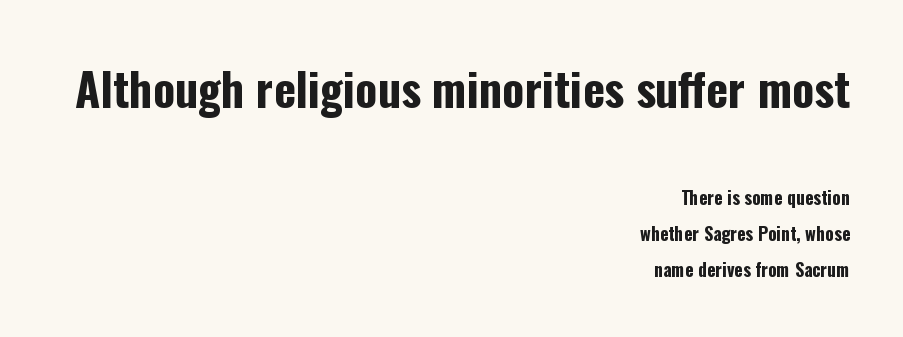
Varying glyph widths throughout — classic text-font behaviour. Nope, no serifs anywhere on these letters. The passage shown begins with its larger block and ends with its smaller one. The passage shown stacks its lines with a broad gap.
